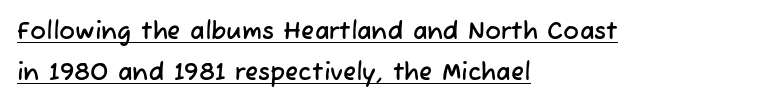
This block has exactly the height ordinary leading produces. The passage shown has conventional tracking throughout. Layout note: lines flush left. In designer terms, the underline attribute is active on this setting.
